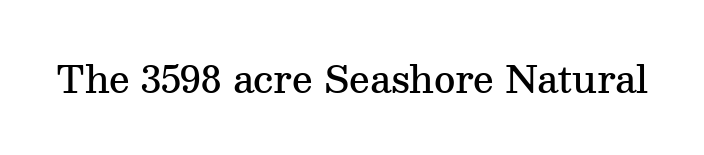
The image shows 37 px semibold serif type, upright; set normal letter spacing, not underlined; medium stroke contrast and a medium x-height.
